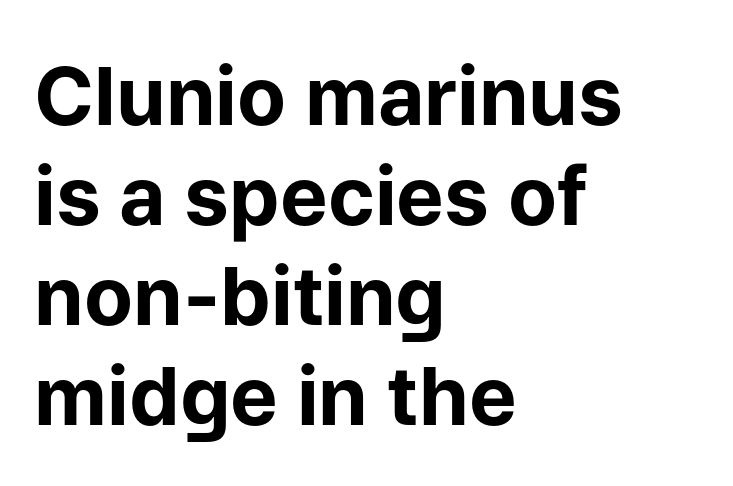
{"serif": "no", "italic": "no", "bold": "yes", "weight": "bold", "width": "normal", "stroke_contrast": "low", "x_height": "medium", "monospaced": "no", "underline": "no", "align": "left", "line_spacing": "normal", "line_spacing_ratio": 1.25, "letter_spacing": "normal", "letter_spacing_em": 0.0, "glyph_px": 80}
